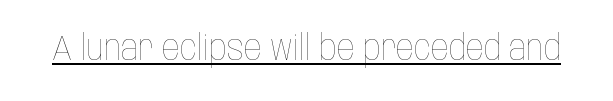
Q: Is the text bold? A: No.
Q: Is the text italic (slanted)? A: No, it is upright.
Q: Is the text underlined? A: Yes.
Q: Is the spacing between letters normal or unusually wide? A: Normal.
Q: Width (condensed, normal, or wide)? A: Condensed.
Q: Stroke contrast? A: Low.
Q: x-height? A: Large.
Q: Monospaced? A: No.
